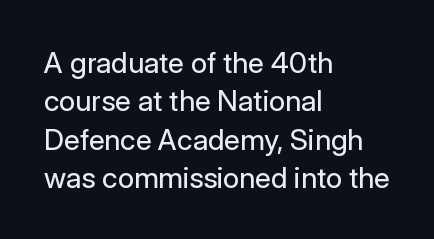
Q: Is the text bold? A: No.
Q: Is the text italic (slanted)? A: No, it is upright.
Q: Is the typeface a serif or a sans-serif typeface? A: Sans-serif.
Q: Is the text underlined? A: No.
Q: How is the paragraph aligned? A: Left-aligned.
Q: Is the spacing between letters normal or unusually wide? A: Normal.
Q: Is the spacing between lines tight, normal or loose? A: Normal.
Q: Width (condensed, normal, or wide)? A: Normal.
Q: Stroke contrast? A: Low.
Q: x-height? A: Medium.
Q: Monospaced? A: No.
